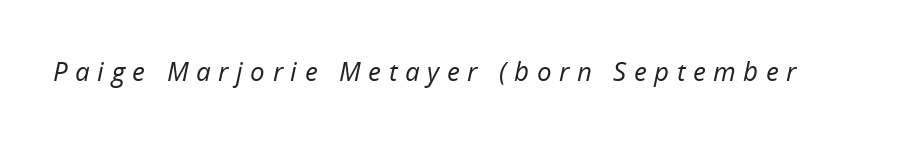
{"italic": "yes", "lean": "right", "slant_degrees": 12, "bold": "no", "underline": "no", "letter_spacing": "wide", "letter_spacing_em": 0.29, "glyph_px": 26}
